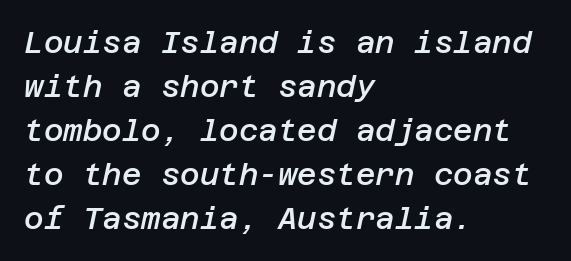
{"italic": "yes", "lean": "right", "slant_degrees": 12, "bold": "semi", "weight": "semibold", "width": "normal", "stroke_contrast": "low", "x_height": "large", "underline": "no", "align": "left", "line_spacing": "normal", "line_spacing_ratio": 1.47, "letter_spacing": "normal", "letter_spacing_em": 0.0, "glyph_px": 30}
